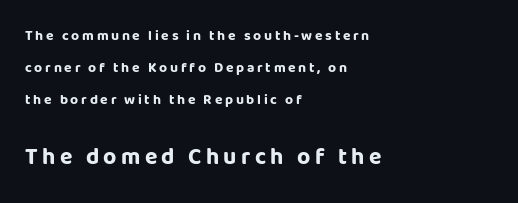
The image shows 23 px bold type, upright; set left-aligned, loose line spacing (2.28x), not underlined; the second (bottom) block is 1.64x larger.
